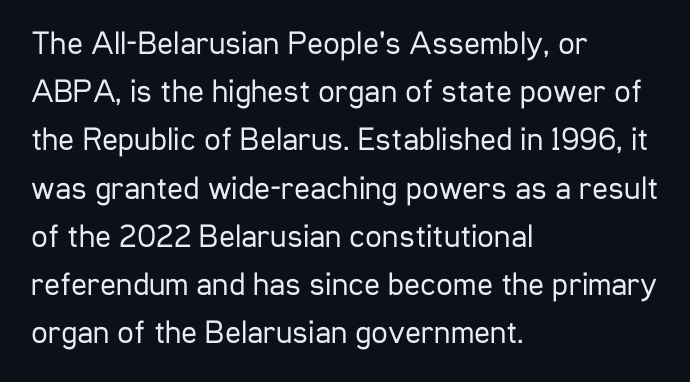
{"serif": "no", "italic": "no", "bold": "no", "weight": "regular", "width": "condensed", "stroke_contrast": "low", "x_height": "medium", "monospaced": "no", "underline": "no", "align": "left", "line_spacing": "normal", "line_spacing_ratio": 1.46, "letter_spacing": "normal", "letter_spacing_em": 0.0, "glyph_px": 33}
